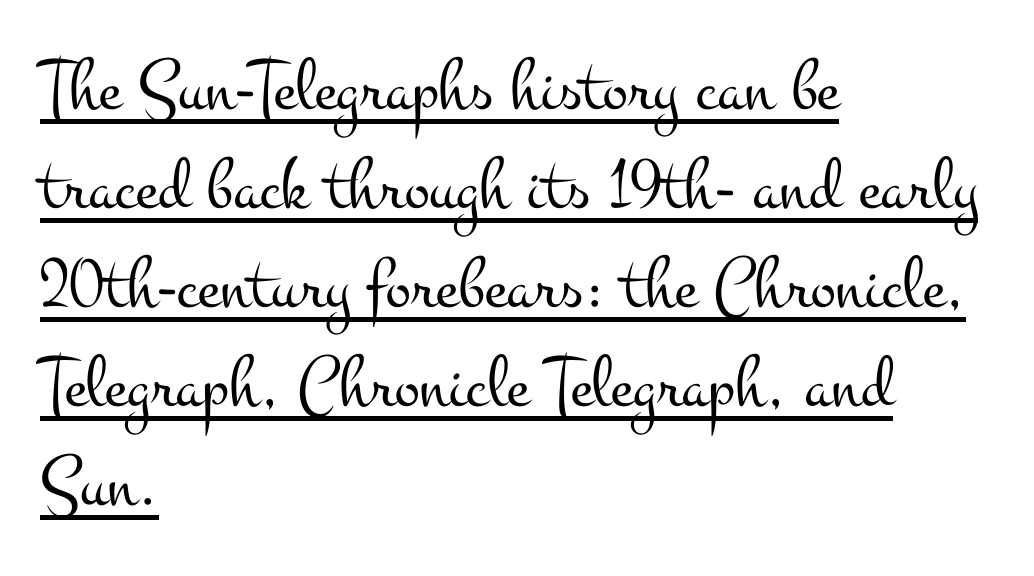
Q: Is the text bold? A: No.
Q: Is the text italic (slanted)? A: Yes.
Q: Is the text underlined? A: Yes.
Q: How is the paragraph aligned? A: Left-aligned.
Q: Is the spacing between letters normal or unusually wide? A: Normal.
Q: Is the spacing between lines tight, normal or loose? A: Normal.
Q: Width (condensed, normal, or wide)? A: Wide.
Q: Stroke contrast? A: Medium.
Q: x-height? A: Small.
Q: Monospaced? A: No.
